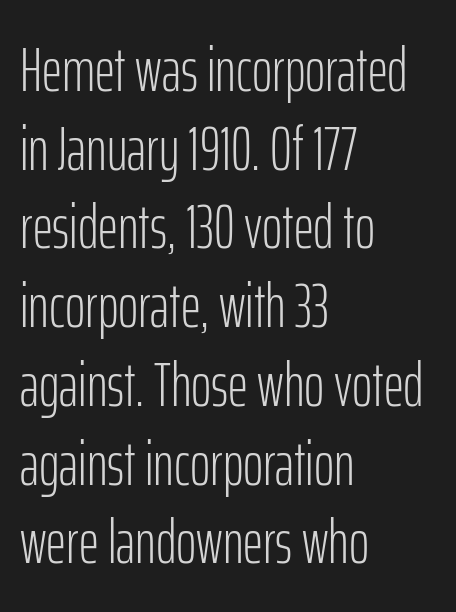
Q: Is the text bold? A: No.
Q: Is the text italic (slanted)? A: No, it is upright.
Q: Is the typeface a serif or a sans-serif typeface? A: Sans-serif.
Q: Is the text underlined? A: No.
Q: How is the paragraph aligned? A: Left-aligned.
Q: Is the spacing between letters normal or unusually wide? A: Normal.
Q: Is the spacing between lines tight, normal or loose? A: Normal.
Q: Width (condensed, normal, or wide)? A: Condensed.
Q: Stroke contrast? A: Low.
Q: x-height? A: Medium.
Q: Monospaced? A: No.
